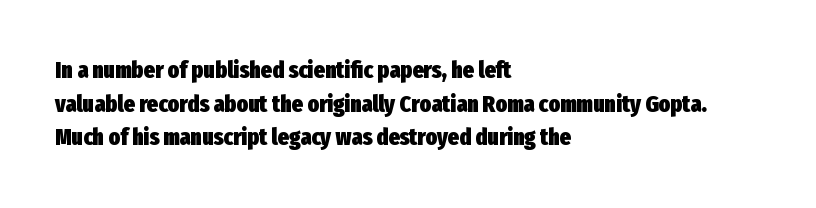
{"italic": "no", "bold": "yes", "underline": "no", "align": "left", "line_spacing": "normal", "line_spacing_ratio": 1.4, "letter_spacing": "normal", "letter_spacing_em": 0.0, "glyph_px": 24}
